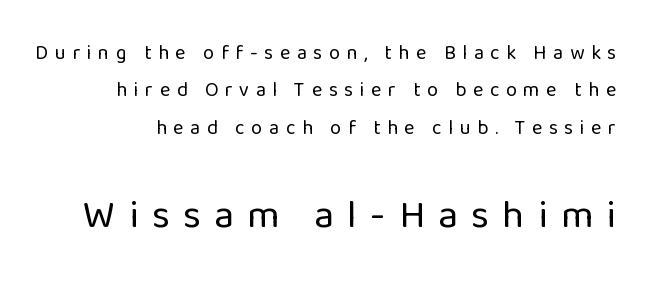
A bare baseline throughout the passage. Typographically, this falls in the sans-serif category. Is the lower block the larger one? Yes — the lower block carries the bigger type. Here the glyphs are tracked loosely, breaking word shapes into spaced letters. Here the designer chose a conventional face with non-uniform glyph widths.
